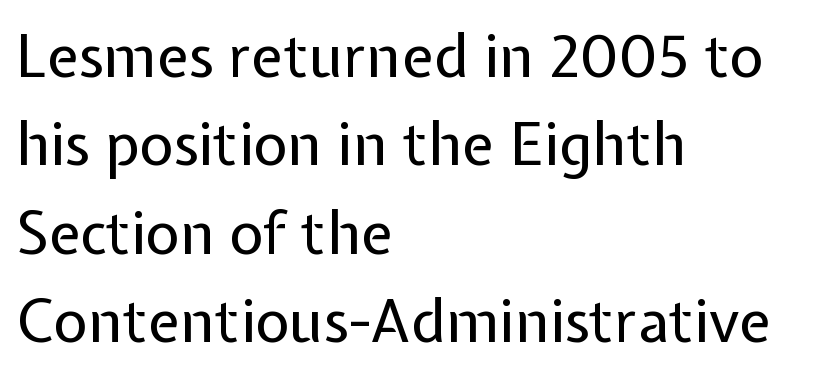
{"serif": "no", "italic": "no", "bold": "no", "weight": "regular", "width": "normal", "stroke_contrast": "low", "x_height": "medium", "monospaced": "no", "underline": "no", "align": "left", "line_spacing": "normal", "line_spacing_ratio": 1.5, "letter_spacing": "normal", "letter_spacing_em": 0.0, "glyph_px": 59}
